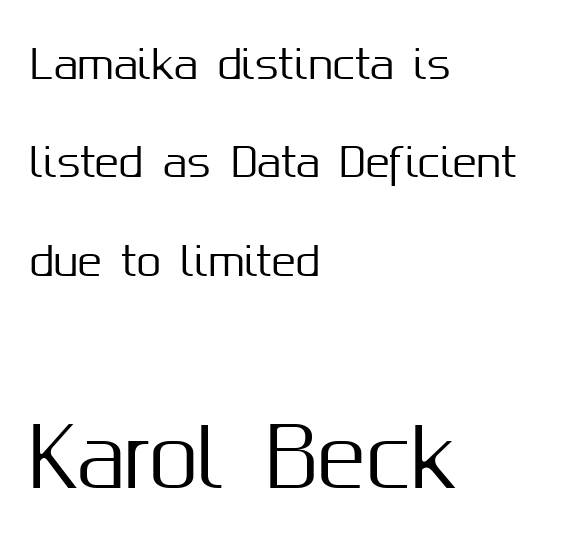
{"serif": "no", "italic": "no", "width": "normal", "stroke_contrast": "medium", "x_height": "medium", "monospaced": "no", "underline": "no", "align": "left", "line_spacing": "loose", "line_spacing_ratio": 2.46, "letter_spacing": "normal", "letter_spacing_em": 0.0, "larger_block": "second", "size_ratio": 2.0, "glyph_px": 80}
